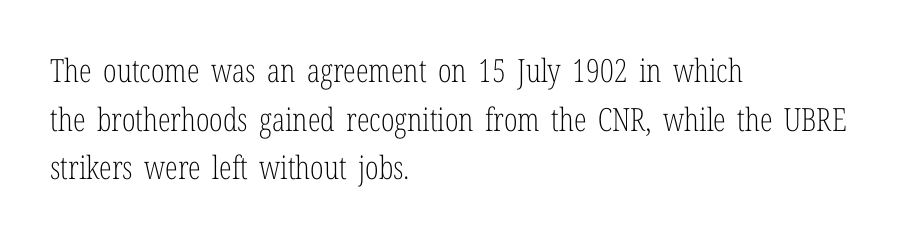
Q: Is the text bold? A: No.
Q: Is the text italic (slanted)? A: No, it is upright.
Q: Is the typeface a serif or a sans-serif typeface? A: Serif.
Q: Is the text underlined? A: No.
Q: How is the paragraph aligned? A: Left-aligned.
Q: Is the spacing between letters normal or unusually wide? A: Normal.
Q: Is the spacing between lines tight, normal or loose? A: Normal.
Q: Width (condensed, normal, or wide)? A: Condensed.
Q: Stroke contrast? A: Low.
Q: x-height? A: Medium.
Q: Monospaced? A: No.
